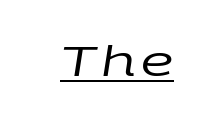
The image shows 41 px regular-weight, wide type, italic (leaning right); set underlined; low stroke contrast and a large x-height.
